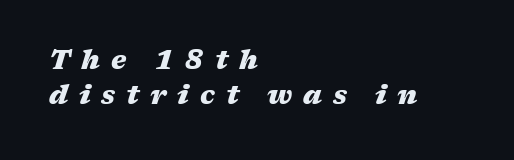
{"italic": "yes", "lean": "right", "slant_degrees": 17, "bold": "yes", "underline": "no", "align": "left", "line_spacing": "normal", "line_spacing_ratio": 1.33, "letter_spacing": "wide", "letter_spacing_em": 0.42, "glyph_px": 26}
